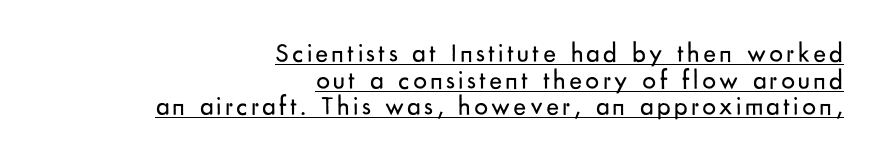
The image shows 27 px text type, upright; set right-aligned, tight line spacing (0.99x), underlined.
